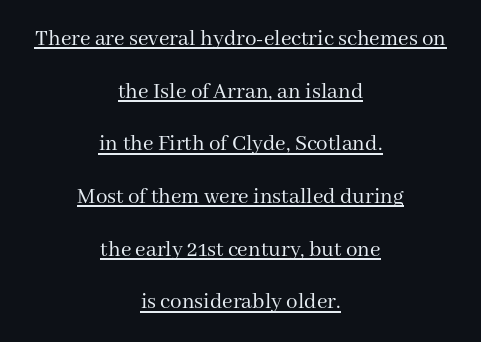
Counters stay open thanks to moderate or lighter strokes. Alignment: centered. This rendering leaves character spacing at its baseline value. The type sits square on the baseline with zero lean.
